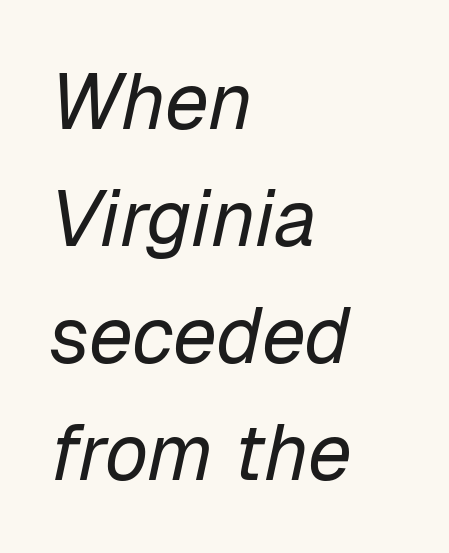
The image shows 79 px regular-weight type, italic (leaning right); set left-aligned, normal line spacing (1.48x), normal letter spacing, not underlined; low stroke contrast and a medium x-height.
